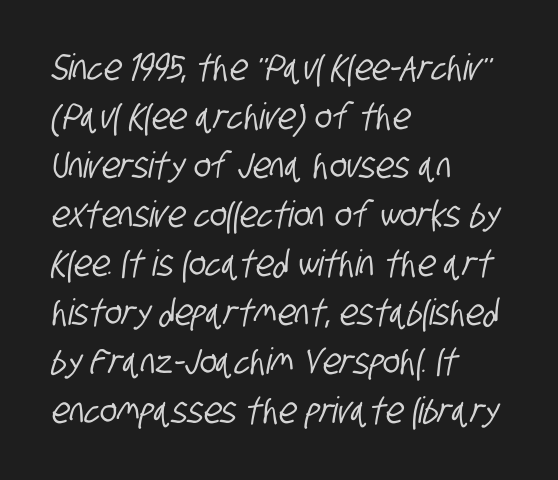
The image shows 36 px condensed sans-serif type; set left-aligned, normal line spacing (1.36x), normal letter spacing, not underlined; low stroke contrast and a large x-height.
